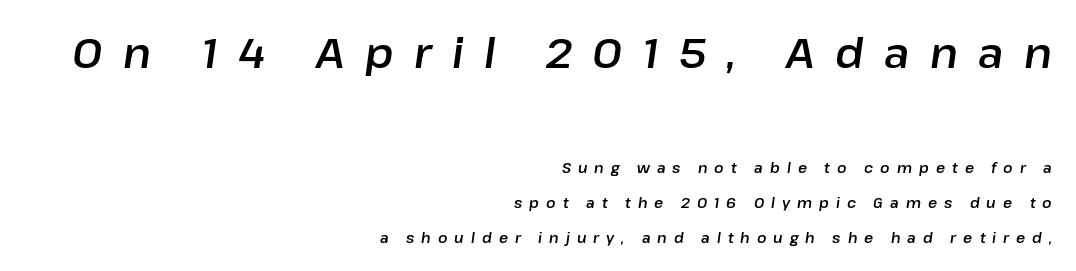
The image shows 41 px text type, italic (leaning right); set right-aligned, loose line spacing (2.48x), unusually wide letter spacing (+0.5 em), not underlined; the first (top) block is 2.93x larger; low stroke contrast and a medium x-height.
